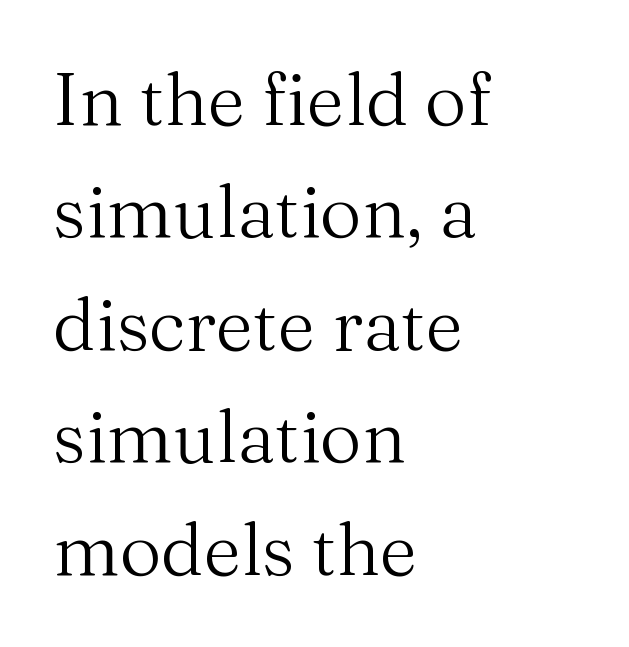
Think standard paragraph weight, or any step lighter than that. The horizontal fit of the characters is conventional and even. A typesetter would label this face a serif. Character widths vary here, with narrow letters taking less room than wide ones.
